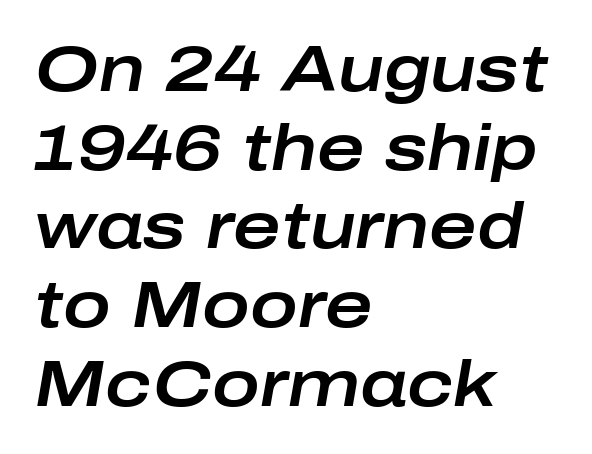
The image shows 64 px wide type, italic (leaning right); set left-aligned, line spacing 1.23x, normal letter spacing, not underlined; low stroke contrast and a medium x-height.
